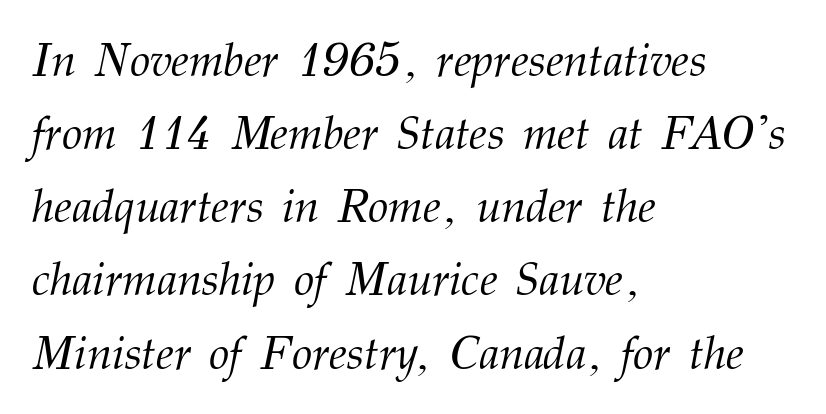
The image shows 46 px light serif type, italic (leaning right); set left-aligned, normal line spacing (1.59x), normal letter spacing, not underlined; medium stroke contrast and a medium x-height.
